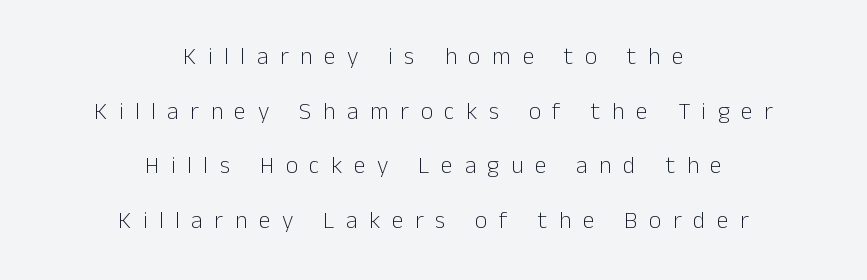
Q: Is the text bold? A: No.
Q: Is the text italic (slanted)? A: No, it is upright.
Q: Is the text underlined? A: No.
Q: How is the paragraph aligned? A: Centered.
Q: Is the spacing between letters normal or unusually wide? A: Unusually wide.
Q: Is the spacing between lines tight, normal or loose? A: Loose.
